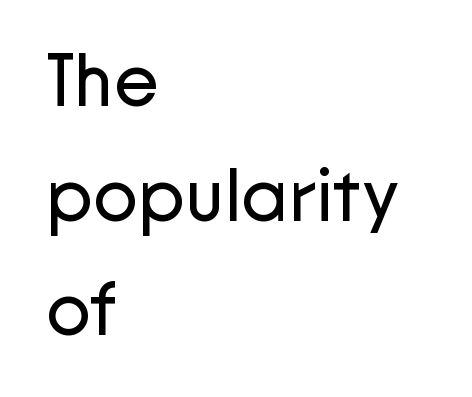
Q: Is the text bold? A: No.
Q: Is the text italic (slanted)? A: No, it is upright.
Q: Is the typeface a serif or a sans-serif typeface? A: Sans-serif.
Q: Is the text underlined? A: No.
Q: How is the paragraph aligned? A: Left-aligned.
Q: Is the spacing between letters normal or unusually wide? A: Normal.
Q: Is the spacing between lines tight, normal or loose? A: Normal.
Q: Width (condensed, normal, or wide)? A: Normal.
Q: Stroke contrast? A: Low.
Q: x-height? A: Medium.
Q: Monospaced? A: No.
